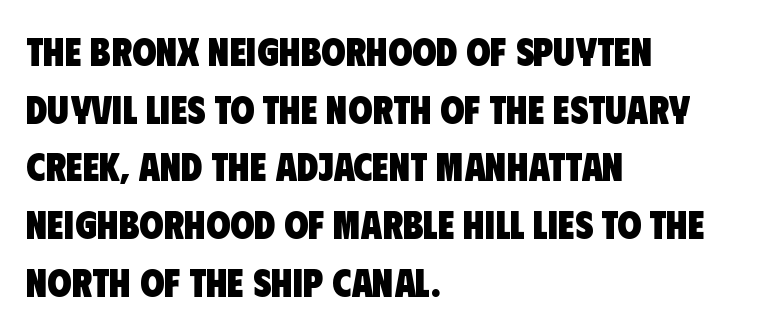
{"serif": "no", "bold": "yes", "weight": "heavy", "width": "condensed", "stroke_contrast": "low", "x_height": "large", "monospaced": "no", "underline": "no", "align": "left", "line_spacing": "normal", "line_spacing_ratio": 1.48, "letter_spacing": "normal", "letter_spacing_em": 0.0, "glyph_px": 39}
